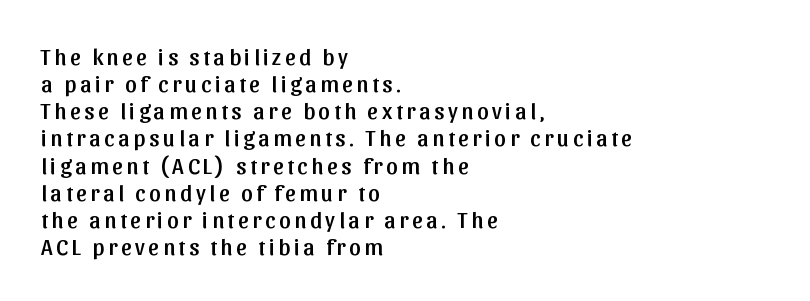
Q: Is the text italic (slanted)? A: No, it is upright.
Q: Is the text underlined? A: No.
Q: How is the paragraph aligned? A: Left-aligned.
